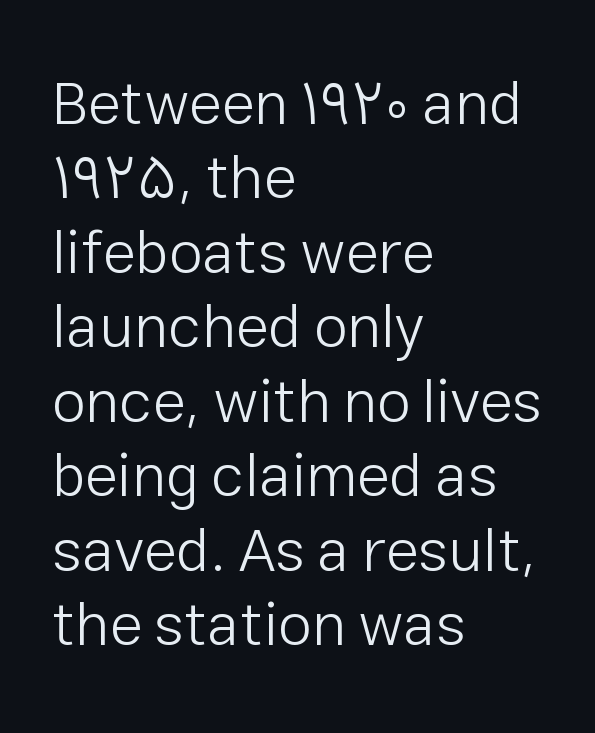
{"serif": "no", "italic": "no", "bold": "no", "weight": "light", "width": "normal", "stroke_contrast": "low", "x_height": "medium", "monospaced": "no", "underline": "no", "align": "left", "line_spacing_ratio": 1.22, "letter_spacing": "normal", "letter_spacing_em": 0.0, "glyph_px": 61}
